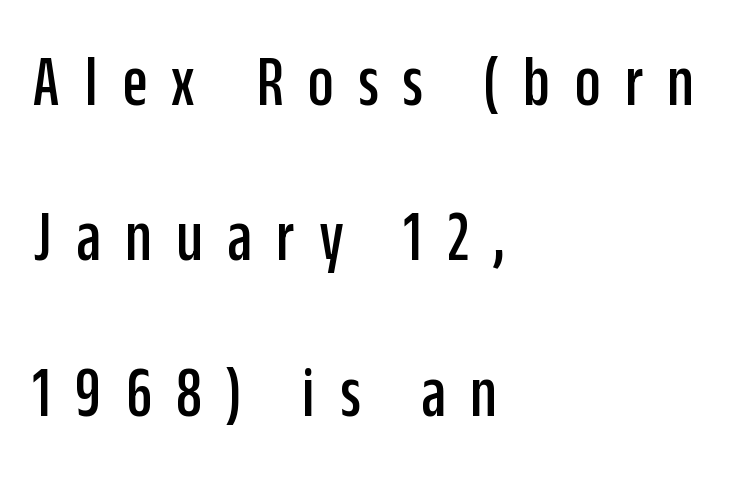
The tracking reads as deliberately expanded to a designer's eye. Lines of text with bare space underneath. It's the straight-up-and-down kind of type. The letters advance in unequal steps, a hallmark of proportional type. Interline gaps are noticeably wide in this sample. Alignment: flush left.
